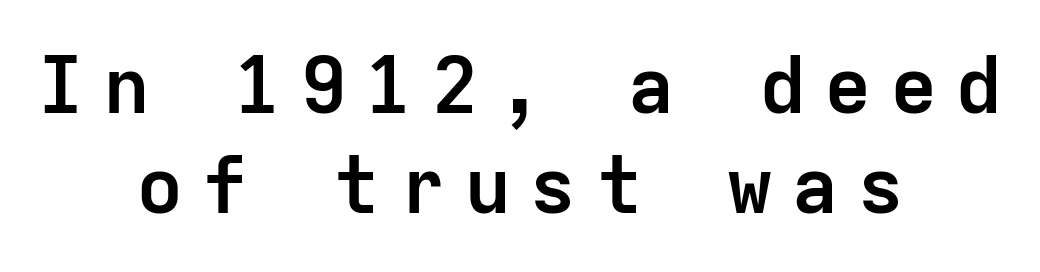
The line texture is sparse and dotted thanks to wide tracking. The typeface chosen for these lines omits serifs. These lines are rendered in a fixed-pitch font. The type sits square on the baseline with zero lean.
